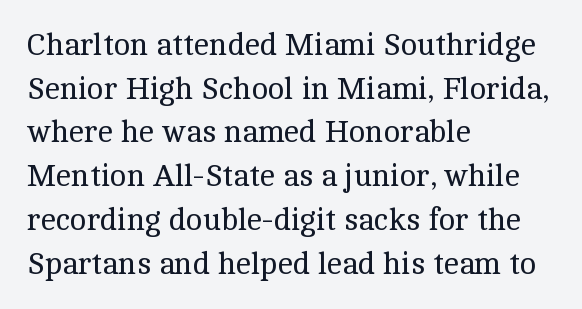
Stems here are at most as thick as an everyday book face. Note the varied advance widths — an 'i' is clearly narrower than an 'm'. The foot of each line stays bare and open. The vertical gap from one line to the next is medium. Letter spacing: default.
